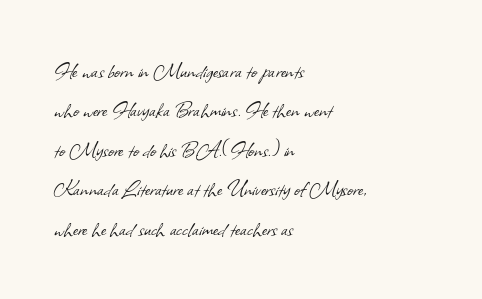
Descenders are the only things crossing below the line. Unbolded letterforms with no extra heft. The rows are spaced the way most documents space them. Where is the straight margin? On the left.
